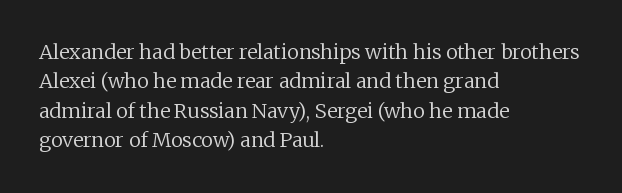
Q: Is the text bold? A: No.
Q: Is the text italic (slanted)? A: No, it is upright.
Q: Is the text underlined? A: No.
Q: How is the paragraph aligned? A: Left-aligned.
Q: Is the spacing between letters normal or unusually wide? A: Normal.
Q: Is the spacing between lines tight, normal or loose? A: Normal.
